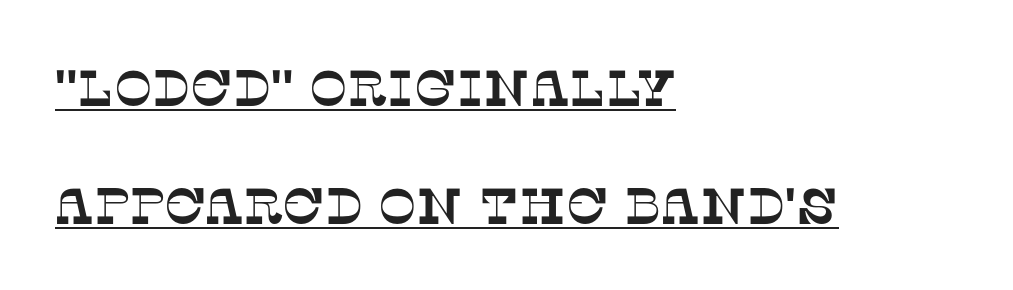
The image shows 51 px serif type; set left-aligned, loose line spacing (2.31x), normal letter spacing, underlined; low stroke contrast and a large x-height.
